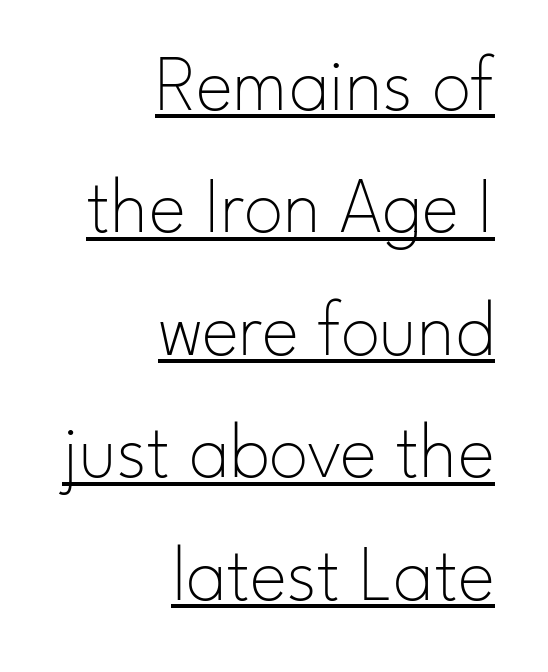
The image shows 79 px thin sans-serif type, upright; set right-aligned, normal line spacing (1.55x), normal letter spacing, underlined; low stroke contrast and a small x-height.
